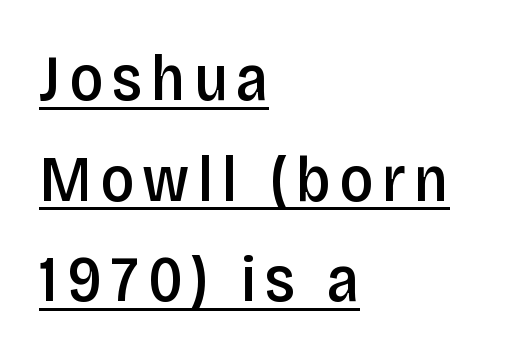
The font is running at a semibold setting, under full bold. These lines sit exactly where default settings would place them. Classification — sans serif. Designer's note — italics off, roman on. In designer terms, the underline attribute is active on this setting. This rendering uses left alignment, leaving the right contour irregular.
